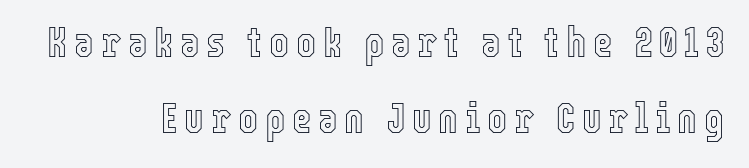
The paragraph has a hard right edge and a soft left edge. You could not count columns in this text — the font is proportionally spaced. The typography opts for an upright posture over an oblique one. Glance below the letters and you will spot only blank space.
